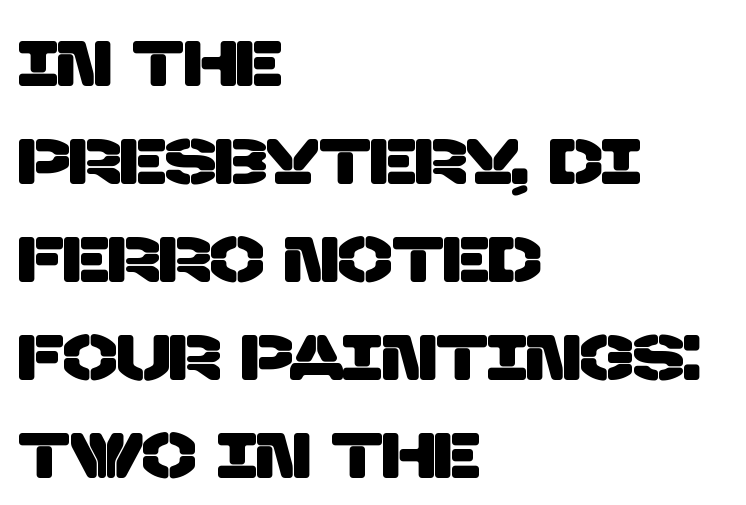
The image shows 64 px sans-serif type; set left-aligned, normal line spacing (1.53x), normal letter spacing, not underlined; low stroke contrast and a large x-height.
